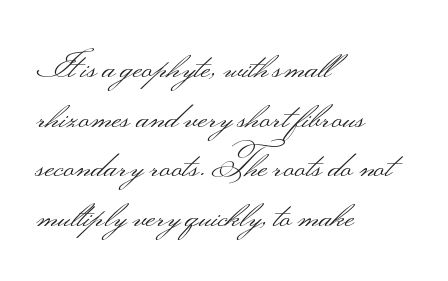
Horizontally, the lines are justified to the leading edge only. The vertical gap from one line to the next is medium. Letterform terminals end flat and unadorned throughout the passage.
